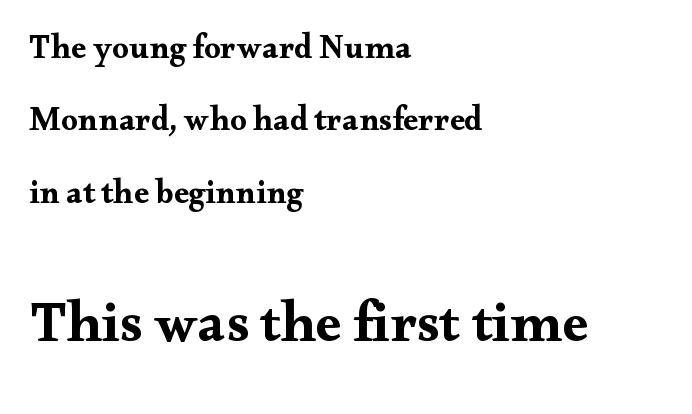
{"serif": "yes", "italic": "no", "bold": "yes", "weight": "bold", "width": "wide", "stroke_contrast": "medium", "x_height": "small", "monospaced": "no", "underline": "no", "align": "left", "line_spacing": "loose", "line_spacing_ratio": 2.19, "letter_spacing": "normal", "letter_spacing_em": 0.0, "larger_block": "second", "size_ratio": 1.73, "glyph_px": 57}
